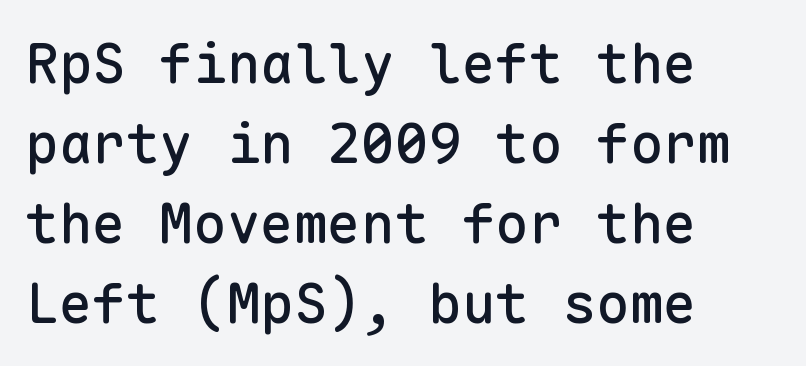
{"serif": "no", "italic": "no", "width": "normal", "stroke_contrast": "low", "x_height": "medium", "monospaced": "yes", "underline": "no", "align": "left", "line_spacing": "normal", "line_spacing_ratio": 1.43, "letter_spacing": "normal", "letter_spacing_em": 0.0, "glyph_px": 56}
